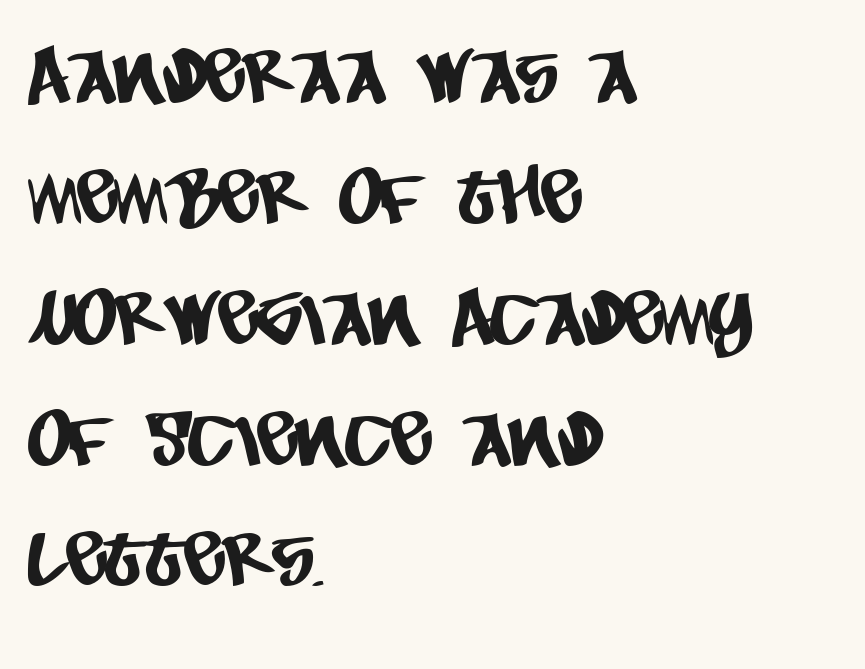
Has an underline been added? It has not. Visually the block forms a straight wall on the left and a jagged coastline on the right. Stroke terminals: plain, sans-serif. Compared with typical paragraphs, the rows here are spaced about the same.
